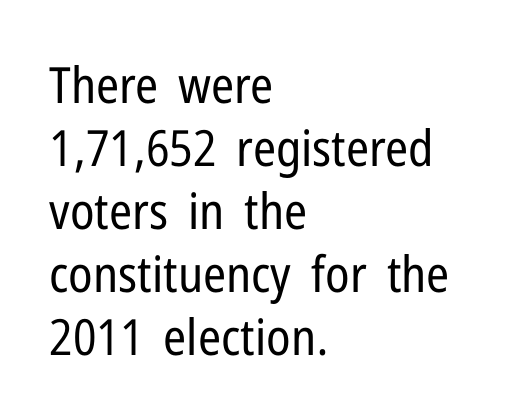
{"serif": "no", "italic": "no", "bold": "no", "weight": "regular", "width": "condensed", "stroke_contrast": "low", "x_height": "medium", "monospaced": "no", "underline": "no", "align": "left", "line_spacing": "normal", "line_spacing_ratio": 1.26, "letter_spacing": "normal", "letter_spacing_em": 0.0, "glyph_px": 50}
